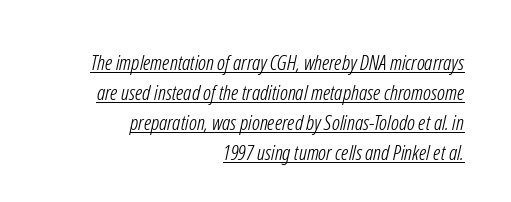
{"bold": "no", "underline": "yes", "align": "right", "line_spacing": "normal", "line_spacing_ratio": 1.43, "letter_spacing": "normal", "letter_spacing_em": 0.0, "glyph_px": 21}
